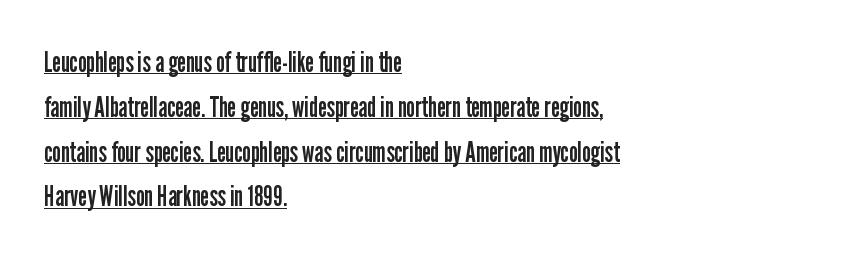
The image shows 28 px regular-weight, condensed sans-serif type, upright; set left-aligned, normal line spacing (1.6x), normal letter spacing, underlined; low stroke contrast and a medium x-height.
